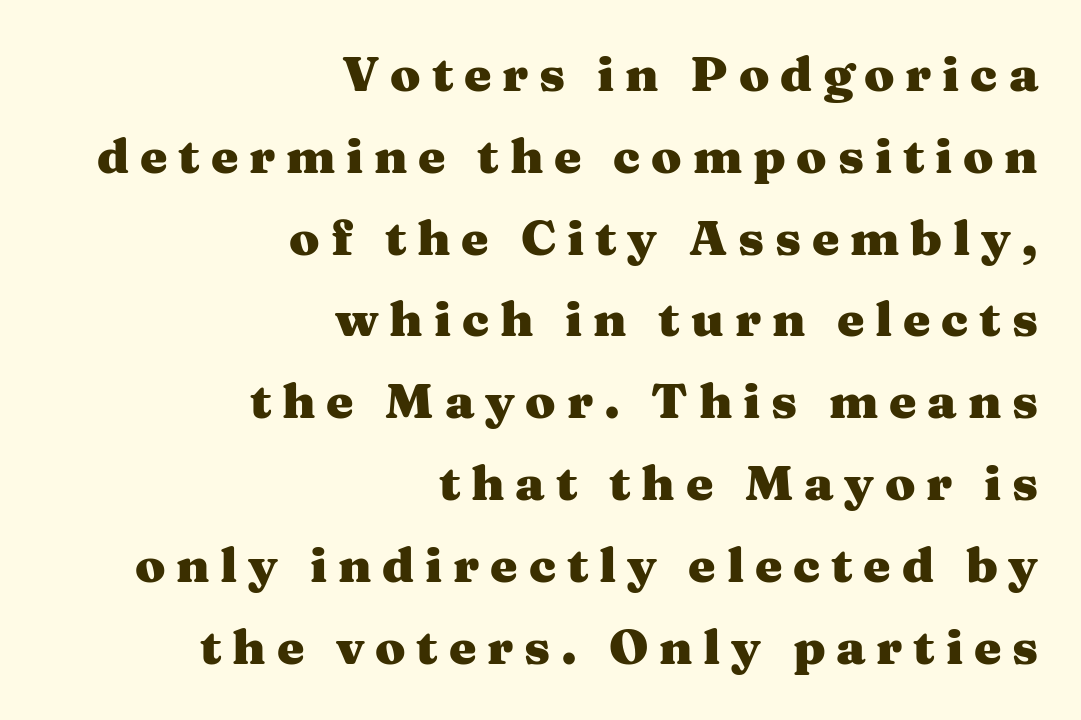
Q: Is the text bold? A: Yes.
Q: Is the text italic (slanted)? A: No, it is upright.
Q: Is the typeface a serif or a sans-serif typeface? A: Serif.
Q: Is the text underlined? A: No.
Q: How is the paragraph aligned? A: Right-aligned.
Q: Is the spacing between letters normal or unusually wide? A: Unusually wide.
Q: Is the spacing between lines tight, normal or loose? A: Normal.
Q: Width (condensed, normal, or wide)? A: Wide.
Q: Stroke contrast? A: Medium.
Q: x-height? A: Medium.
Q: Monospaced? A: No.
